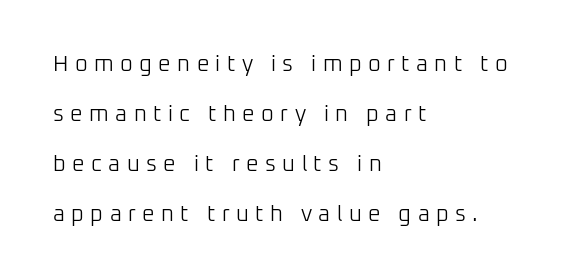
Q: Is the text bold? A: No.
Q: Is the text italic (slanted)? A: No, it is upright.
Q: Is the text underlined? A: No.
Q: How is the paragraph aligned? A: Left-aligned.
Q: Is the spacing between letters normal or unusually wide? A: Unusually wide.
Q: Is the spacing between lines tight, normal or loose? A: Loose.
